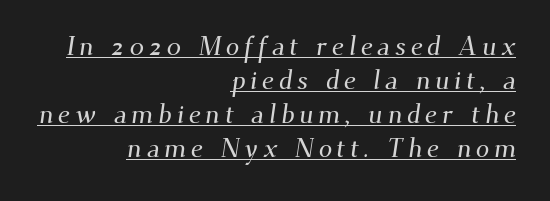
{"underline": "yes", "align": "right", "line_spacing": "normal", "line_spacing_ratio": 1.26, "glyph_px": 27}
